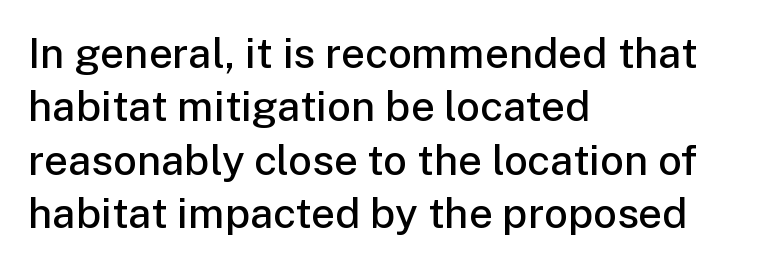
Q: Is the text bold? A: Semi-bold.
Q: Is the text italic (slanted)? A: No, it is upright.
Q: Is the typeface a serif or a sans-serif typeface? A: Sans-serif.
Q: Is the text underlined? A: No.
Q: How is the paragraph aligned? A: Left-aligned.
Q: Is the spacing between letters normal or unusually wide? A: Normal.
Q: Is the spacing between lines tight, normal or loose? A: Normal.
Q: Width (condensed, normal, or wide)? A: Normal.
Q: Stroke contrast? A: Low.
Q: x-height? A: Medium.
Q: Monospaced? A: No.
